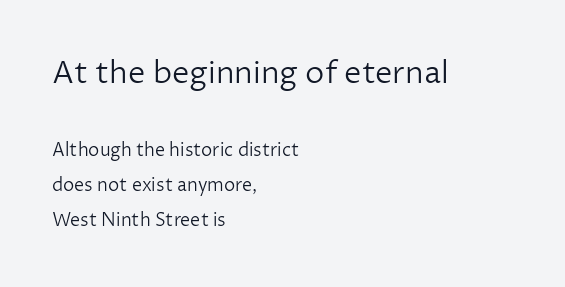
{"serif": "no", "italic": "no", "bold": "no", "weight": "light", "width": "normal", "stroke_contrast": "low", "x_height": "medium", "monospaced": "no", "underline": "no", "align": "left", "line_spacing": "loose", "line_spacing_ratio": 1.96, "letter_spacing": "normal", "letter_spacing_em": 0.0, "larger_block": "first", "size_ratio": 1.72, "glyph_px": 31}
